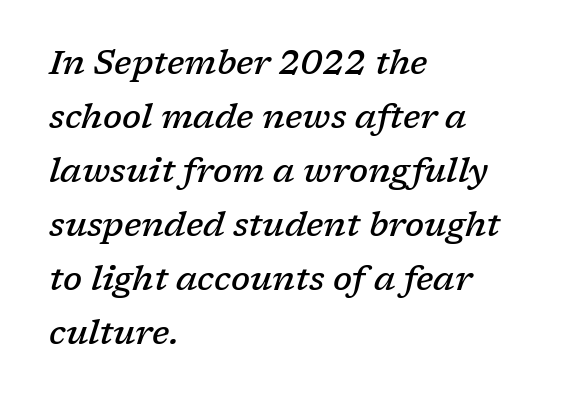
The image shows 34 px semibold serif type, italic (leaning right); set left-aligned, normal line spacing (1.59x), normal letter spacing, not underlined; low stroke contrast and a medium x-height.
